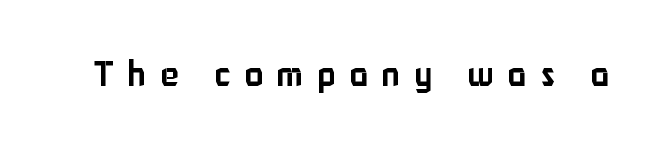
The image shows 34 px sans-serif type, upright; set unusually wide letter spacing (+0.42 em), not underlined; low stroke contrast and a medium x-height.
